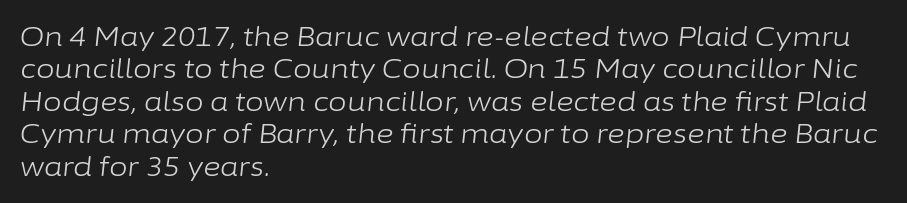
The image shows 27 px text type, italic (leaning right); set left-aligned, line spacing 1.2x, normal letter spacing, not underlined.
